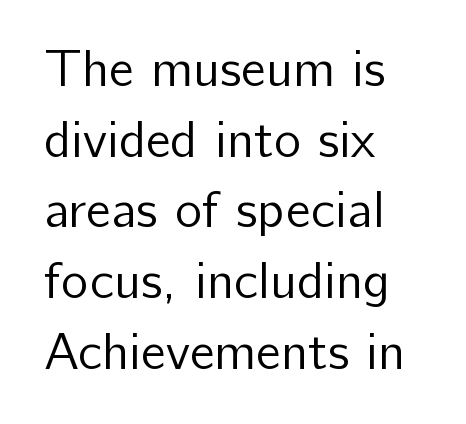
A typesetter would mark this as roman, not italic. Compared with a centered layout, this one pins lines to the left instead. Has an underline been added? It has not. Inter-character spacing is left at the font's built-in metrics.
